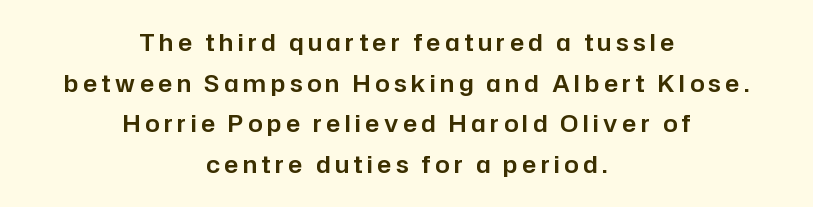
{"italic": "no", "underline": "no", "align": "center", "line_spacing_ratio": 1.77, "letter_spacing": "wide", "letter_spacing_em": 0.2, "glyph_px": 23}
